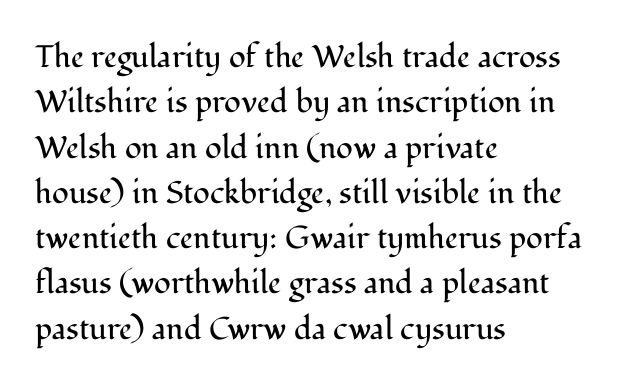
Compared with a typical body face, this is equally light or lighter still. The passage shown stacks its lines at a standard gap. Little horizontal feet cap the strokes, marking this as serif type. Do the characters align in a grid? No, the font is proportional. The setting favours the left margin, as ordinary paragraphs usually do.
